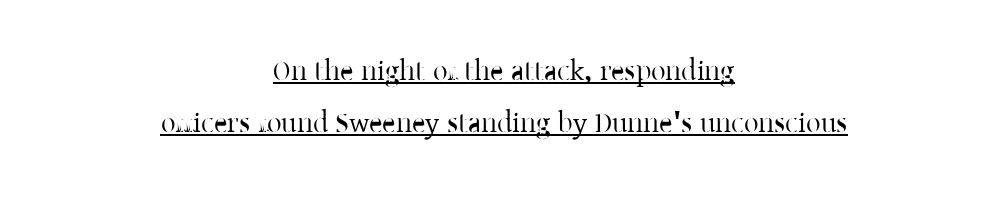
The image shows 29 px serif type, upright; set centered, line spacing 1.79x, normal letter spacing, underlined; low stroke contrast and a medium x-height.
